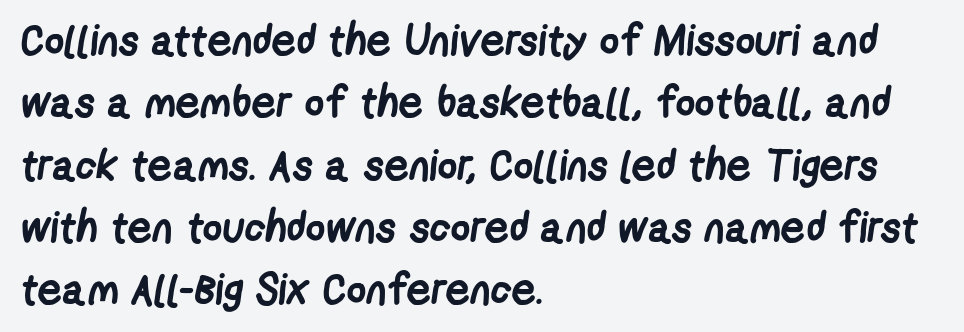
The image shows 43 px semibold, condensed sans-serif type; set left-aligned, normal line spacing (1.45x), normal letter spacing, not underlined; low stroke contrast and a medium x-height.
